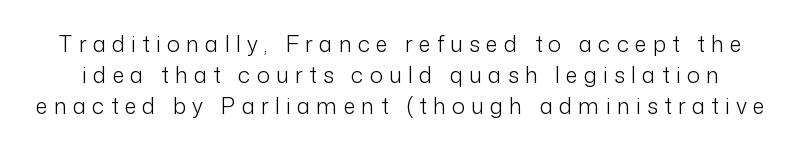
Q: Is the text bold? A: No.
Q: Is the text italic (slanted)? A: No, it is upright.
Q: Is the text underlined? A: No.
Q: Is the spacing between letters normal or unusually wide? A: Unusually wide.
Q: Is the spacing between lines tight, normal or loose? A: Normal.
